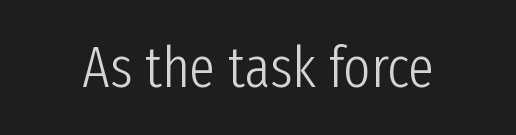
The image shows 58 px light, condensed sans-serif type, upright; set normal letter spacing, not underlined; low stroke contrast and a medium x-height.
